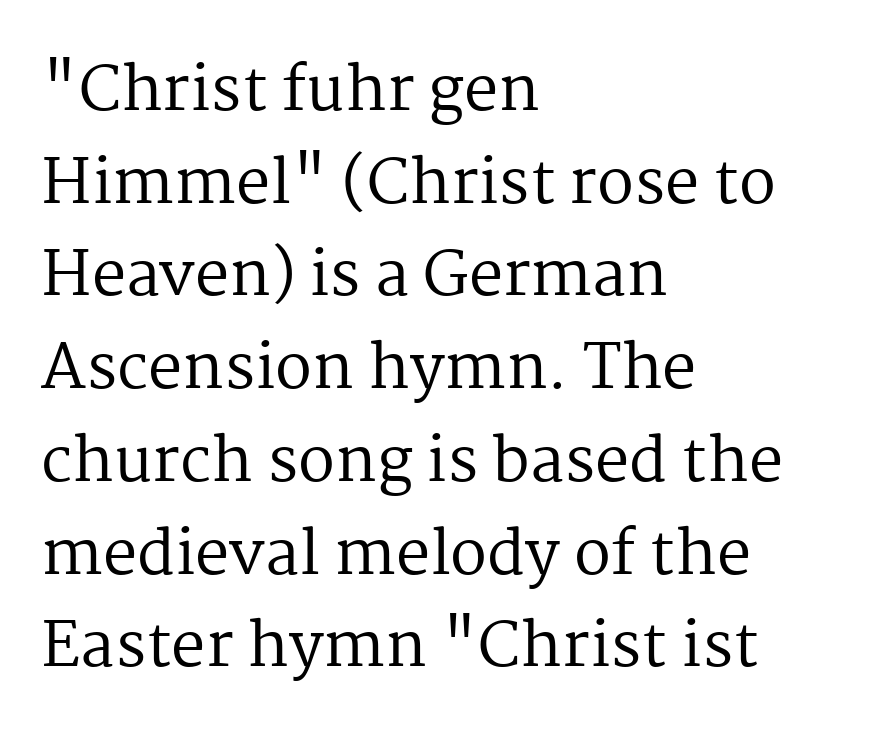
Q: Is the text bold? A: No.
Q: Is the text italic (slanted)? A: No, it is upright.
Q: Is the typeface a serif or a sans-serif typeface? A: Serif.
Q: Is the text underlined? A: No.
Q: How is the paragraph aligned? A: Left-aligned.
Q: Is the spacing between letters normal or unusually wide? A: Normal.
Q: Is the spacing between lines tight, normal or loose? A: Normal.
Q: Width (condensed, normal, or wide)? A: Normal.
Q: Stroke contrast? A: Medium.
Q: x-height? A: Medium.
Q: Monospaced? A: No.
